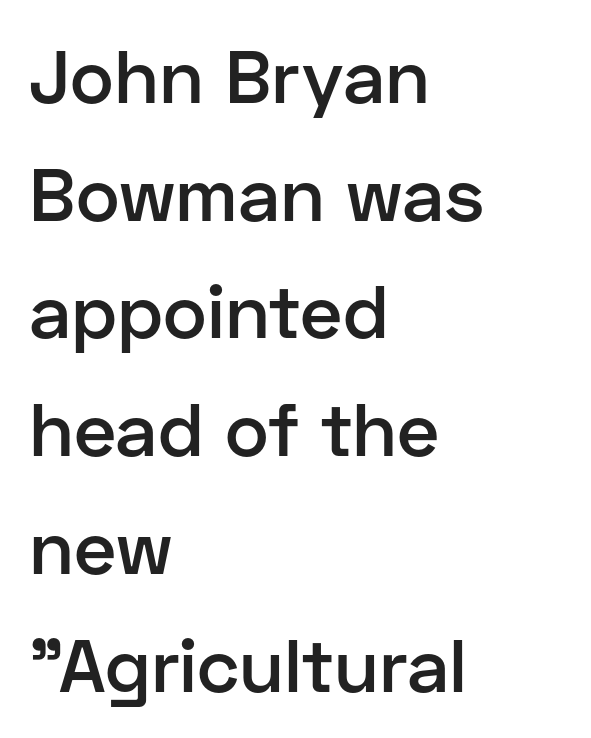
Proportional: the letters do not fall into vertical columns. A typesetter would label this face a sans. How are the letters spaced? Ordinarily, with no added tracking. Rows of type keep a routine distance in the vertical direction.
